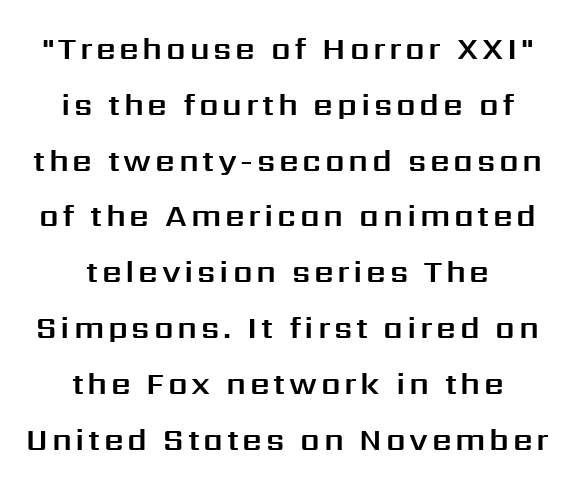
{"serif": "no", "italic": "no", "width": "normal", "stroke_contrast": "medium", "x_height": "medium", "monospaced": "no", "underline": "no", "align": "center", "line_spacing_ratio": 1.8, "glyph_px": 31}
